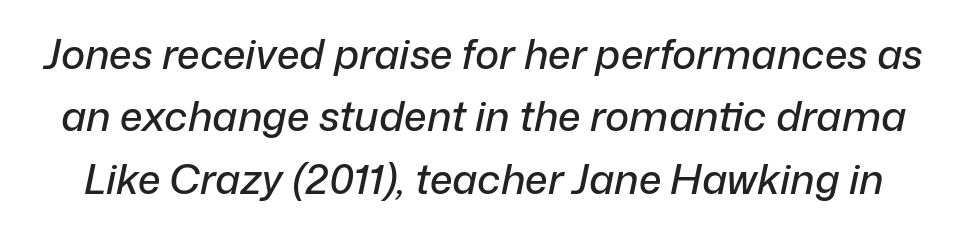
{"italic": "yes", "lean": "right", "slant_degrees": 12, "width": "normal", "stroke_contrast": "low", "x_height": "medium", "monospaced": "no", "underline": "no", "line_spacing": "normal", "line_spacing_ratio": 1.52, "letter_spacing": "normal", "letter_spacing_em": 0.0, "glyph_px": 41}
